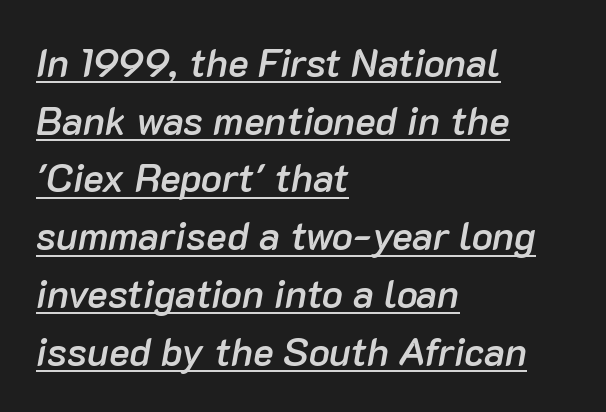
{"italic": "yes", "lean": "right", "slant_degrees": 10, "bold": "semi", "weight": "semibold", "width": "normal", "stroke_contrast": "low", "x_height": "medium", "monospaced": "no", "underline": "yes", "align": "left", "line_spacing": "normal", "line_spacing_ratio": 1.48, "letter_spacing": "normal", "letter_spacing_em": 0.0, "glyph_px": 39}
